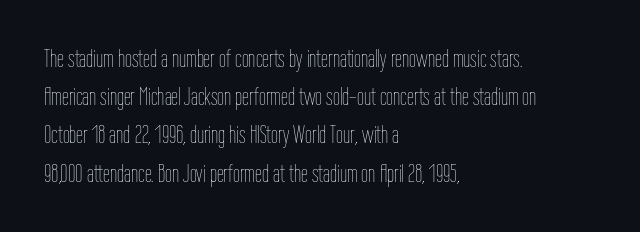
The glyphs are unaccompanied by any horizontal stroke below them. Posture: vertical. These lines keep a tight, regular rhythm from letter to letter. Interline gaps are of average width in this sample. The paragraph shown leans on its left margin.
